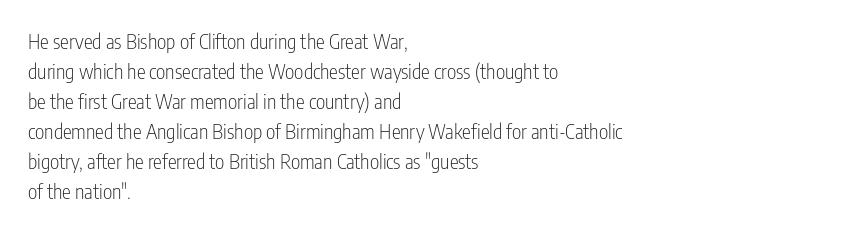
The face looks like a standard text weight, possibly lighter. A normal amount of white space separates one row of letters from the next. Line beginnings align vertically; line endings do not. The horizontal fit of the characters is conventional and even. The passage shown is not underscored anywhere.
